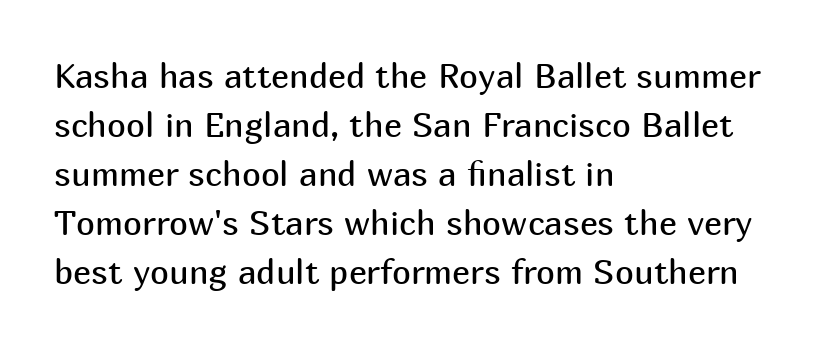
Q: Is the text bold? A: No.
Q: Is the text italic (slanted)? A: No, it is upright.
Q: Is the typeface a serif or a sans-serif typeface? A: Sans-serif.
Q: Is the text underlined? A: No.
Q: How is the paragraph aligned? A: Left-aligned.
Q: Is the spacing between letters normal or unusually wide? A: Normal.
Q: Is the spacing between lines tight, normal or loose? A: Normal.
Q: Width (condensed, normal, or wide)? A: Normal.
Q: Stroke contrast? A: Medium.
Q: x-height? A: Medium.
Q: Monospaced? A: No.
